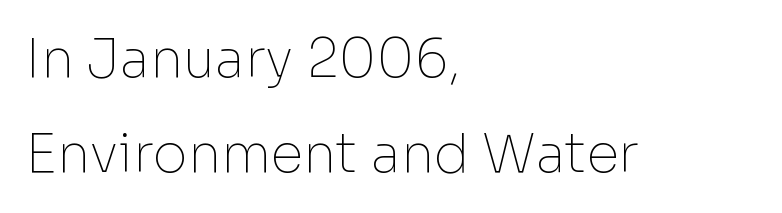
The image shows 53 px thin sans-serif type, upright; set left-aligned, line spacing 1.79x, normal letter spacing, not underlined; low stroke contrast and a medium x-height.
